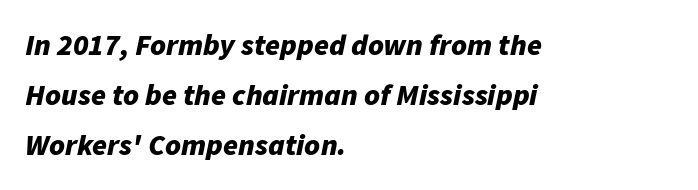
{"italic": "yes", "lean": "right", "slant_degrees": 11, "bold": "yes", "weight": "bold", "width": "normal", "stroke_contrast": "low", "x_height": "medium", "monospaced": "no", "underline": "no", "align": "left", "line_spacing": "normal", "line_spacing_ratio": 1.67, "letter_spacing": "normal", "letter_spacing_em": 0.0, "glyph_px": 30}
